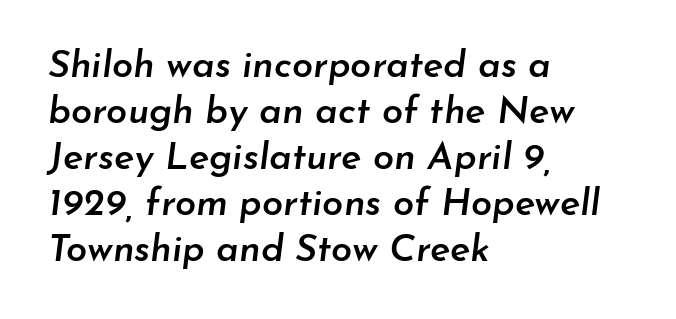
The image shows 38 px semibold type, italic (leaning right); set left-aligned, line spacing 1.21x, normal letter spacing, not underlined; low stroke contrast and a small x-height.
